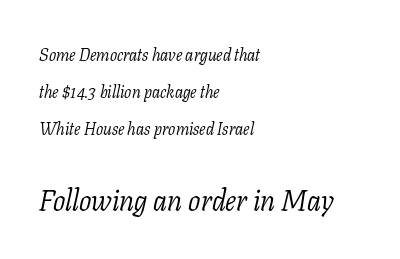
The image shows 29 px light serif type, italic (leaning right); set left-aligned, loose line spacing (2.19x), normal letter spacing, not underlined; the second (bottom) block is 1.71x larger; low stroke contrast and a medium x-height.
